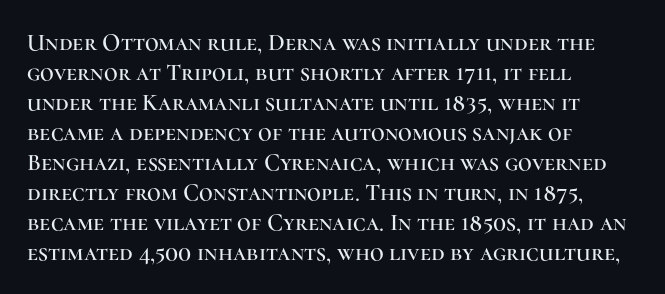
The lines in this sample share a left origin and differ only in where they stop. Tracking here is standard; glyphs follow each other at the usual distance. How would I describe the line gaps? Plain and ordinary. You can tell it's not italic because the verticals are truly vertical.
